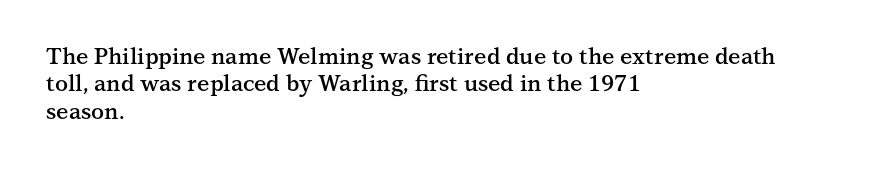
{"italic": "no", "bold": "semi", "underline": "no", "align": "left", "line_spacing_ratio": 1.24, "letter_spacing": "normal", "letter_spacing_em": 0.0, "glyph_px": 22}
